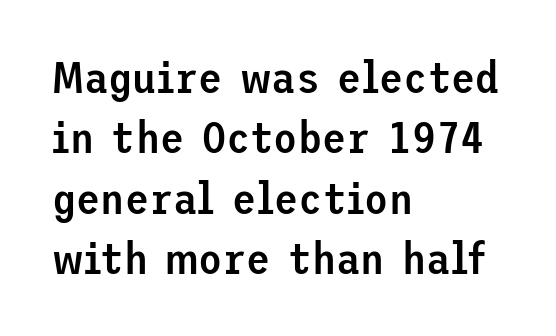
{"serif": "no", "italic": "no", "bold": "semi", "weight": "semibold", "width": "normal", "stroke_contrast": "low", "x_height": "medium", "underline": "no", "align": "left", "line_spacing": "normal", "line_spacing_ratio": 1.37, "letter_spacing": "normal", "letter_spacing_em": 0.0, "glyph_px": 44}
